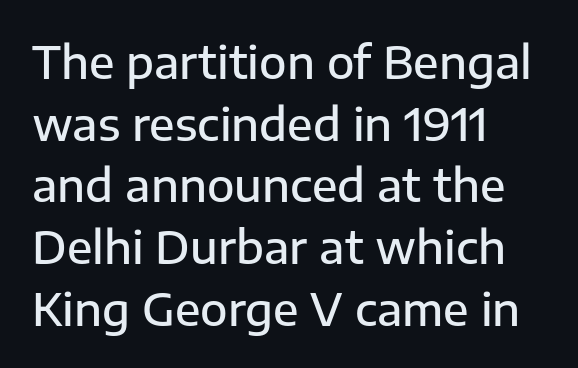
The image shows 45 px semibold sans-serif type, upright; set left-aligned, normal line spacing (1.37x), normal letter spacing, not underlined; low stroke contrast and a medium x-height.
